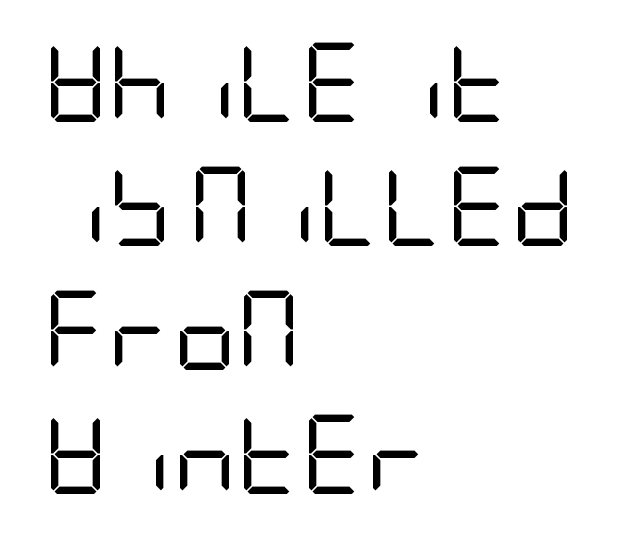
Q: Is the text bold? A: No.
Q: Is the text italic (slanted)? A: No, it is upright.
Q: Is the typeface a serif or a sans-serif typeface? A: Sans-serif.
Q: Is the text underlined? A: No.
Q: How is the paragraph aligned? A: Left-aligned.
Q: Is the spacing between letters normal or unusually wide? A: Normal.
Q: Is the spacing between lines tight, normal or loose? A: Normal.
Q: Width (condensed, normal, or wide)? A: Condensed.
Q: Stroke contrast? A: Low.
Q: x-height? A: Large.
